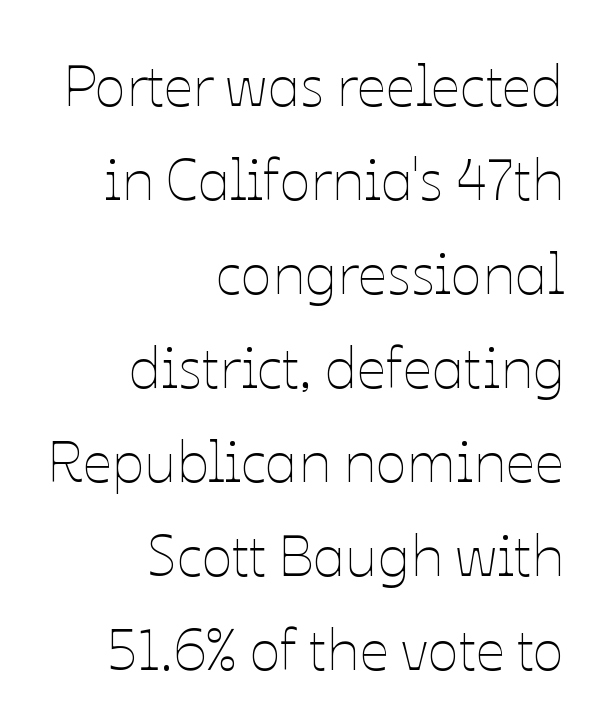
The image shows 58 px thin type, upright; set right-aligned, normal line spacing (1.62x), normal letter spacing, not underlined; low stroke contrast and a medium x-height.
